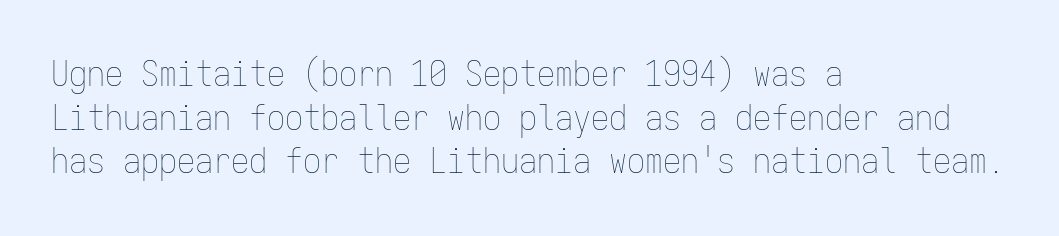
{"italic": "no", "bold": "no", "weight": "thin", "width": "condensed", "stroke_contrast": "low", "x_height": "medium", "monospaced": "yes", "underline": "no", "align": "left", "line_spacing_ratio": 1.21, "letter_spacing": "normal", "letter_spacing_em": 0.0, "glyph_px": 36}
